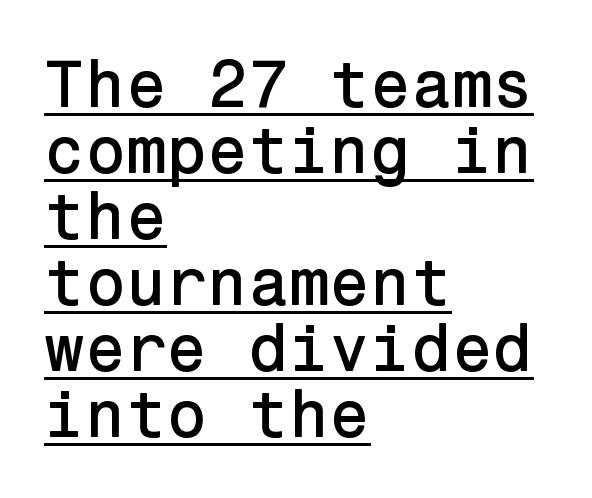
{"serif": "no", "italic": "no", "width": "normal", "stroke_contrast": "low", "x_height": "medium", "underline": "yes", "align": "left", "line_spacing": "tight", "line_spacing_ratio": 1.0, "letter_spacing": "normal", "letter_spacing_em": 0.0, "glyph_px": 66}
